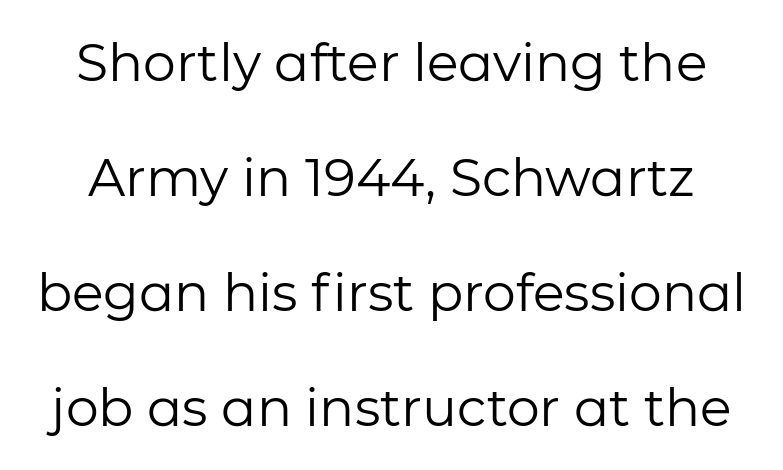
The image shows 52 px regular-weight sans-serif type, upright; set loose line spacing (2.21x), normal letter spacing, not underlined; low stroke contrast and a medium x-height.
